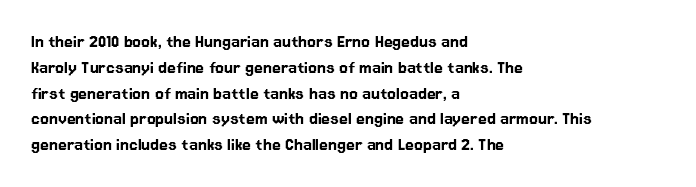
Is there any slant? The stems are plumb. Clear beneath every line of the passage. Nobody touched the tracking dial on this one. Line beginnings align vertically; line endings do not. One glance says typical: line gaps are just what's usual.
